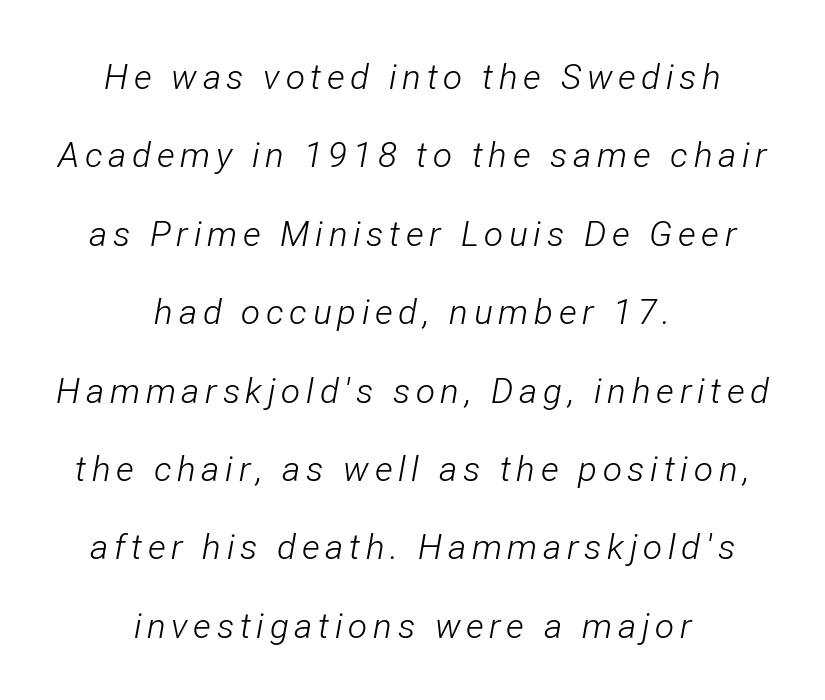
{"italic": "yes", "lean": "right", "slant_degrees": 12, "bold": "no", "weight": "light", "width": "condensed", "stroke_contrast": "low", "x_height": "medium", "monospaced": "no", "underline": "no", "align": "center", "line_spacing": "loose", "line_spacing_ratio": 2.24, "glyph_px": 35}
